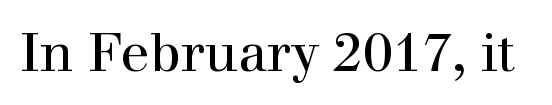
Proportional: the letters do not fall into vertical columns. The type family on display is of the serif kind. The string is rendered with underlining switched off. Summary of weight: not heavy and not bold. In terms of posture, this sample is upright. Inter-character spacing is left at the font's built-in metrics.
